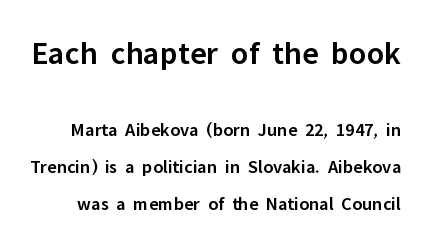
{"serif": "no", "italic": "no", "bold": "semi", "weight": "semibold", "width": "normal", "stroke_contrast": "low", "x_height": "medium", "monospaced": "no", "underline": "no", "line_spacing": "loose", "line_spacing_ratio": 1.95, "letter_spacing": "normal", "letter_spacing_em": 0.0, "larger_block": "first", "size_ratio": 1.74, "glyph_px": 33}
